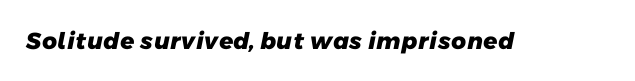
The image shows 23 px bold type; set normal letter spacing, not underlined.
